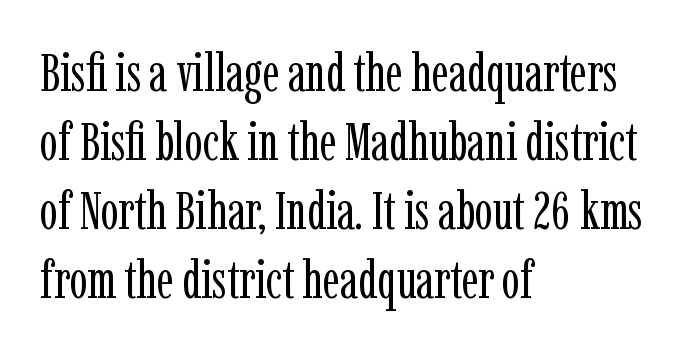
The image shows 53 px regular-weight, condensed serif type, upright; set left-aligned, normal line spacing (1.3x), normal letter spacing, not underlined; low stroke contrast and a medium x-height.
